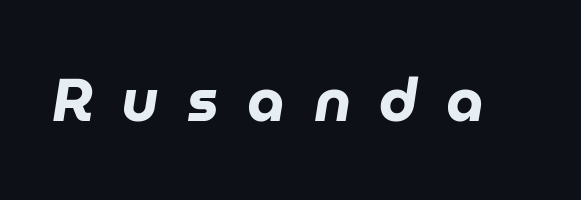
The sample has been set heavy, in full bold. How are the letters spaced? Widely, with obvious added tracking. Proportional: the letters do not fall into vertical columns. Decoration check: the copy has no underline.
